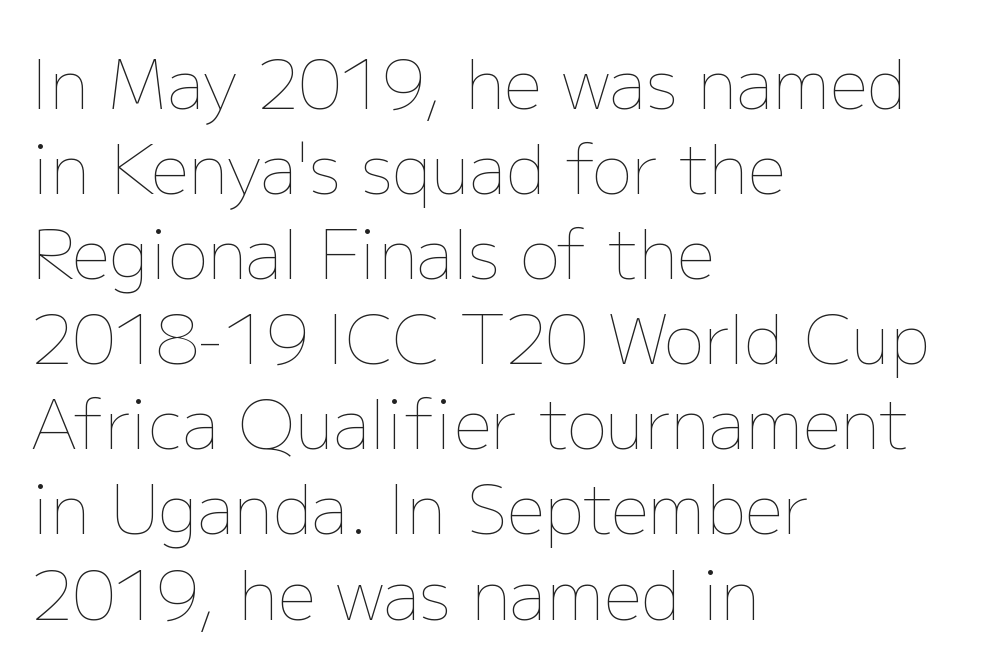
{"italic": "no", "bold": "no", "weight": "thin", "width": "normal", "stroke_contrast": "low", "x_height": "medium", "monospaced": "no", "underline": "no", "align": "left", "line_spacing": "normal", "line_spacing_ratio": 1.27, "letter_spacing": "normal", "letter_spacing_em": 0.0, "glyph_px": 67}
